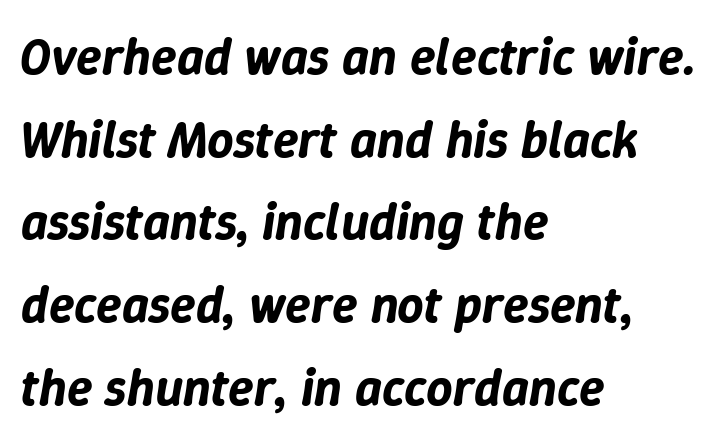
Look at the tracking — it's just the regular setting, nothing added. The block of text has a typical density, with ordinary space between rows. Each row of text sits above clean, open space. It's the slanting kind of type. Proportional: the letters do not fall into vertical columns. Horizontal alignment here is leftward, the default for most running prose.
